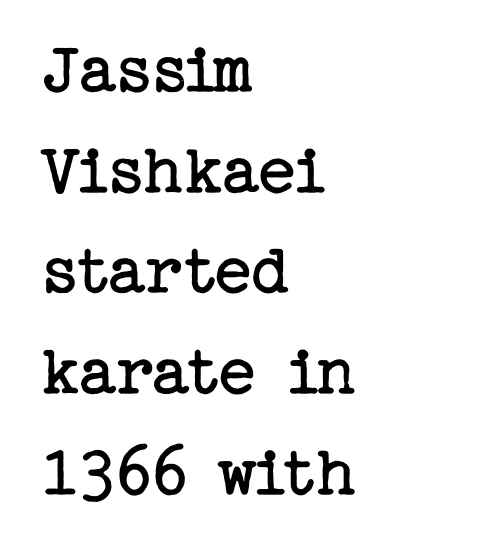
{"serif": "yes", "italic": "no", "bold": "no", "weight": "regular", "width": "normal", "stroke_contrast": "low", "x_height": "medium", "underline": "no", "align": "left", "line_spacing": "normal", "line_spacing_ratio": 1.36, "letter_spacing": "normal", "letter_spacing_em": 0.0, "glyph_px": 74}
